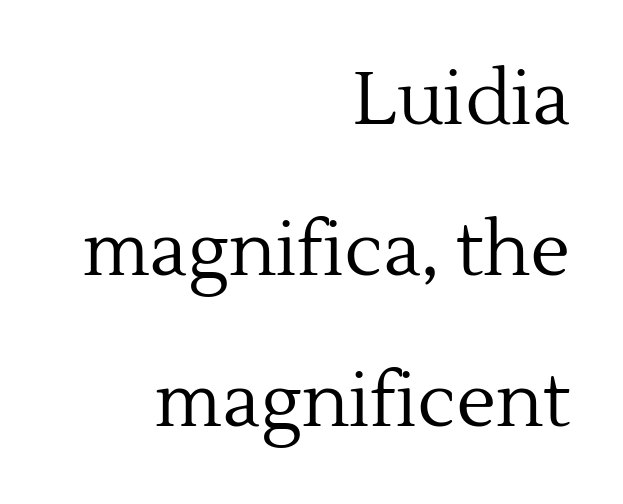
{"serif": "yes", "italic": "no", "bold": "no", "weight": "regular", "width": "normal", "x_height": "medium", "monospaced": "no", "underline": "no", "align": "right", "line_spacing": "loose", "line_spacing_ratio": 2.04, "letter_spacing": "normal", "letter_spacing_em": 0.0, "glyph_px": 74}
